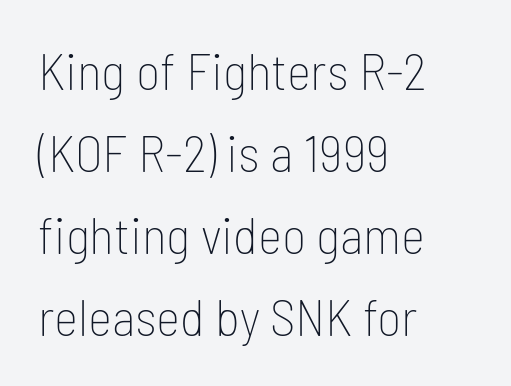
Q: Is the text bold? A: No.
Q: Is the text italic (slanted)? A: No, it is upright.
Q: Is the typeface a serif or a sans-serif typeface? A: Sans-serif.
Q: Is the text underlined? A: No.
Q: How is the paragraph aligned? A: Left-aligned.
Q: Is the spacing between letters normal or unusually wide? A: Normal.
Q: Is the spacing between lines tight, normal or loose? A: Normal.
Q: Width (condensed, normal, or wide)? A: Condensed.
Q: Stroke contrast? A: Low.
Q: x-height? A: Medium.
Q: Monospaced? A: No.
